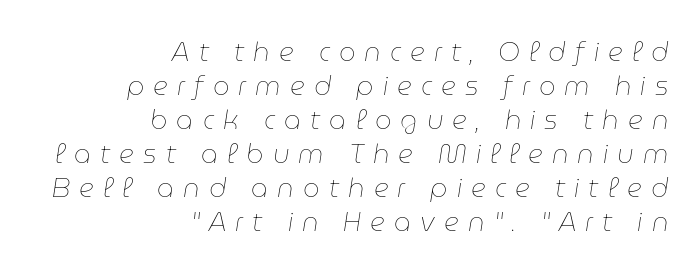
{"italic": "yes", "lean": "right", "slant_degrees": 9, "bold": "no", "underline": "no", "align": "right", "line_spacing": "normal", "line_spacing_ratio": 1.31, "letter_spacing": "wide", "letter_spacing_em": 0.35, "glyph_px": 26}
